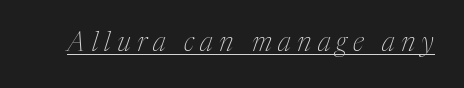
Q: Is the text bold? A: No.
Q: Is the text italic (slanted)? A: Yes, it leans right by about 17 degrees.
Q: Is the text underlined? A: Yes.
Q: Is the spacing between letters normal or unusually wide? A: Unusually wide.
